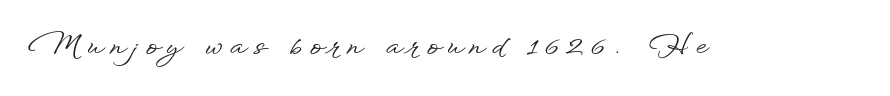
Q: Is the text italic (slanted)? A: Yes.
Q: Is the typeface a serif or a sans-serif typeface? A: Sans-serif.
Q: Is the text underlined? A: No.
Q: Is the spacing between letters normal or unusually wide? A: Unusually wide.
Q: Width (condensed, normal, or wide)? A: Wide.
Q: Stroke contrast? A: Low.
Q: x-height? A: Small.
Q: Monospaced? A: No.
